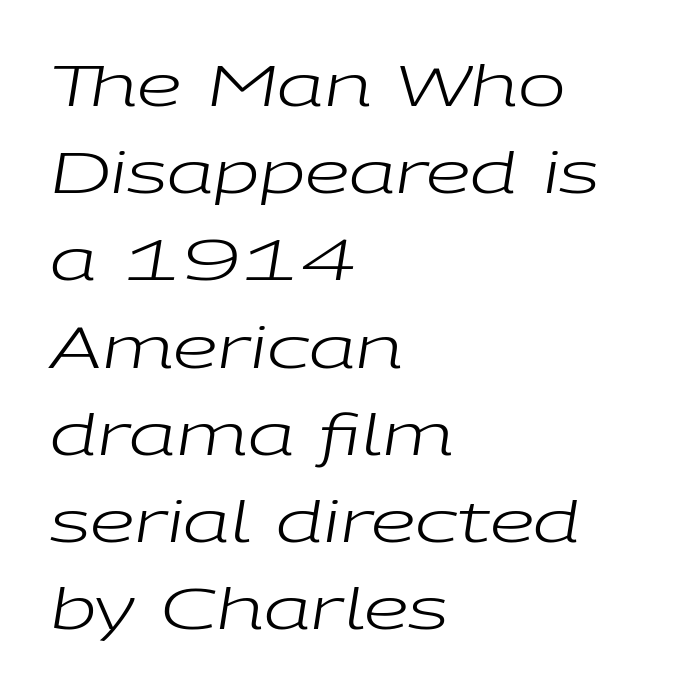
Q: Is the text bold? A: No.
Q: Is the text italic (slanted)? A: Yes, it leans right by about 9 degrees.
Q: Is the text underlined? A: No.
Q: How is the paragraph aligned? A: Left-aligned.
Q: Is the spacing between letters normal or unusually wide? A: Normal.
Q: Is the spacing between lines tight, normal or loose? A: Normal.
Q: Width (condensed, normal, or wide)? A: Wide.
Q: Stroke contrast? A: Low.
Q: x-height? A: Medium.
Q: Monospaced? A: No.
